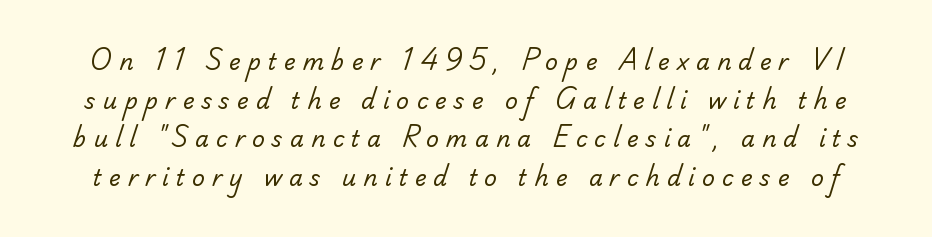
The line texture is sparse and dotted thanks to wide tracking. Underline: absent. Stems here are at most as thick as an everyday book face.
